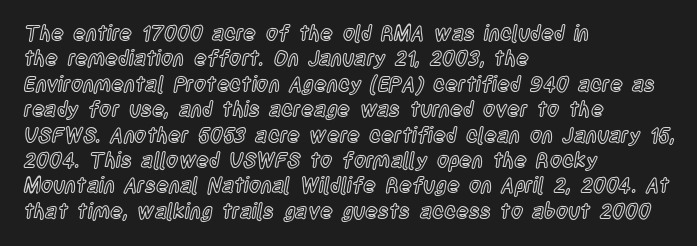
The image shows 21 px text type; set left-aligned, line spacing 1.21x, normal letter spacing, not underlined.
